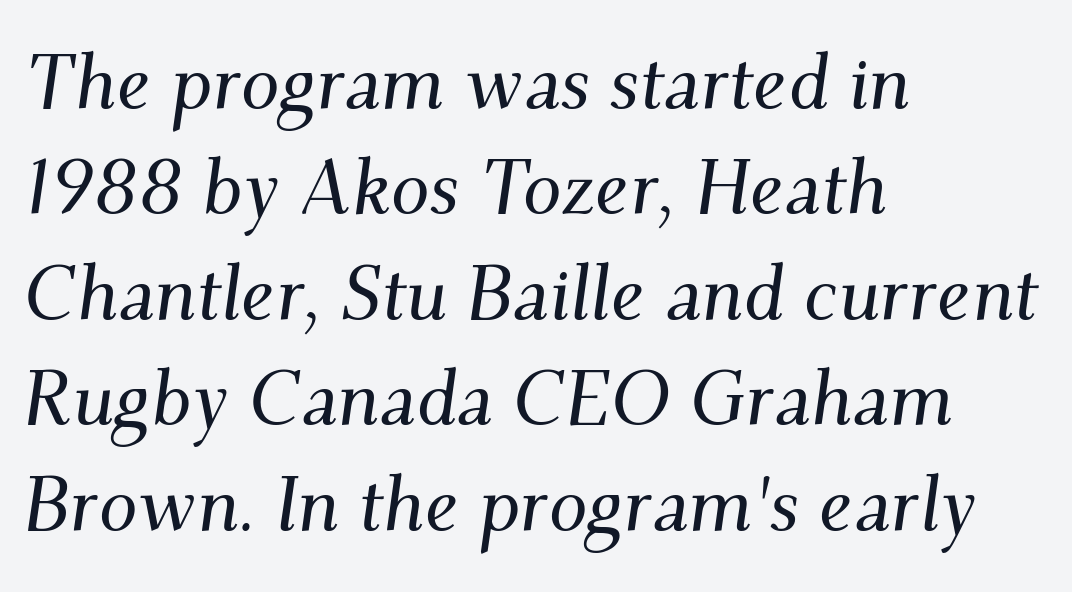
{"serif": "yes", "italic": "yes", "lean": "right", "slant_degrees": 9, "width": "normal", "stroke_contrast": "medium", "x_height": "small", "monospaced": "no", "underline": "no", "align": "left", "line_spacing": "normal", "line_spacing_ratio": 1.37, "letter_spacing": "normal", "letter_spacing_em": 0.0, "glyph_px": 77}
